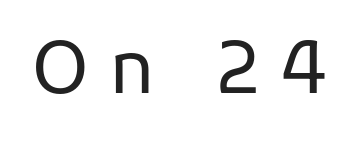
Q: Is the text bold? A: No.
Q: Is the text italic (slanted)? A: No, it is upright.
Q: Is the typeface a serif or a sans-serif typeface? A: Sans-serif.
Q: Is the text underlined? A: No.
Q: Is the spacing between letters normal or unusually wide? A: Unusually wide.
Q: Width (condensed, normal, or wide)? A: Normal.
Q: Stroke contrast? A: Low.
Q: x-height? A: Medium.
Q: Monospaced? A: No.
